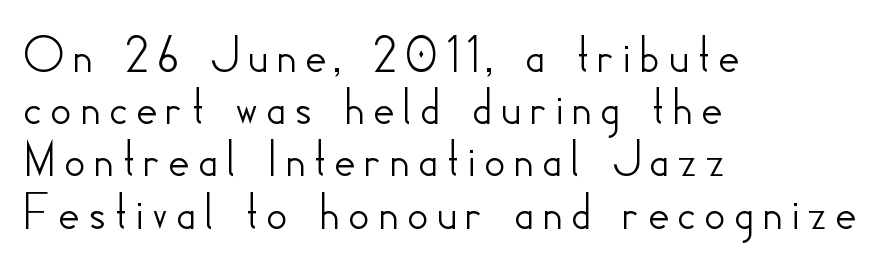
{"serif": "no", "italic": "no", "width": "normal", "stroke_contrast": "low", "x_height": "small", "monospaced": "no", "underline": "no", "align": "left", "line_spacing": "tight", "line_spacing_ratio": 0.95, "glyph_px": 55}
